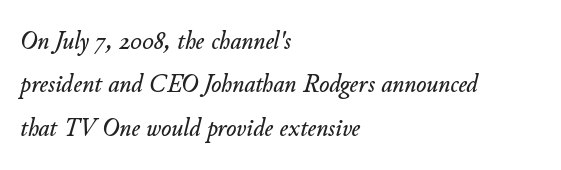
This sample uses an oblique cut, with every glyph tilted off the vertical. This sample keeps an unexceptional amount of space between lines. This rendering uses left alignment, leaving the right contour irregular. Any mark beneath the type? The region is blank. Inter-character spacing is left at the font's built-in metrics.
